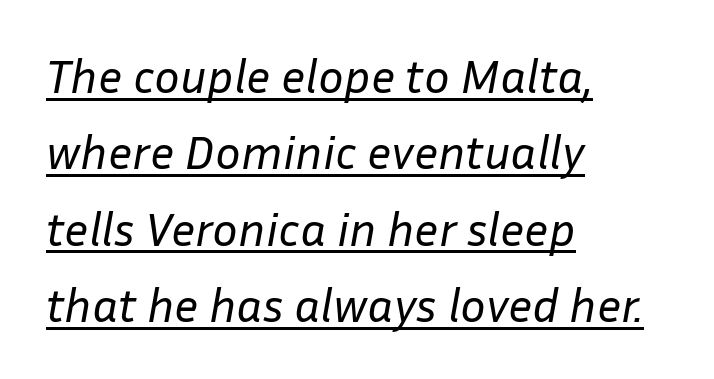
Q: Is the text bold? A: No.
Q: Is the text italic (slanted)? A: Yes, it leans right by about 10 degrees.
Q: Is the text underlined? A: Yes.
Q: How is the paragraph aligned? A: Left-aligned.
Q: Is the spacing between letters normal or unusually wide? A: Normal.
Q: Is the spacing between lines tight, normal or loose? A: Normal.
Q: Width (condensed, normal, or wide)? A: Normal.
Q: Stroke contrast? A: Low.
Q: x-height? A: Medium.
Q: Monospaced? A: No.
